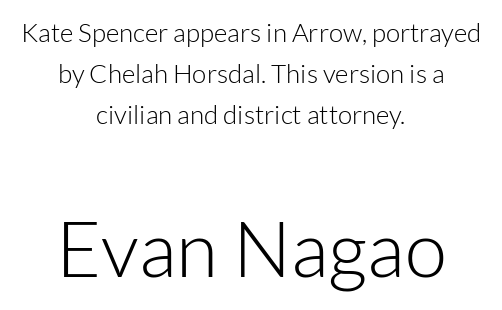
Q: Is the text bold? A: No.
Q: Is the text italic (slanted)? A: No, it is upright.
Q: Is the typeface a serif or a sans-serif typeface? A: Sans-serif.
Q: Is the text underlined? A: No.
Q: How is the paragraph aligned? A: Centered.
Q: Is the spacing between letters normal or unusually wide? A: Normal.
Q: Is the spacing between lines tight, normal or loose? A: Normal.
Q: Which block of text is set in a larger size, the first (top) or the second (bottom)? A: The second (bottom) one.
Q: Width (condensed, normal, or wide)? A: Normal.
Q: Stroke contrast? A: Low.
Q: x-height? A: Medium.
Q: Monospaced? A: No.
